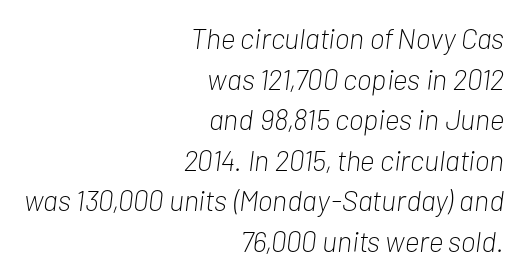
Rule under the text: the space is simply empty. A typesetter would call this leading conventional body-copy spacing. This is not heavy type; no bold has been used. The setting favours the right margin, as signatures and pull-quotes sometimes do.
